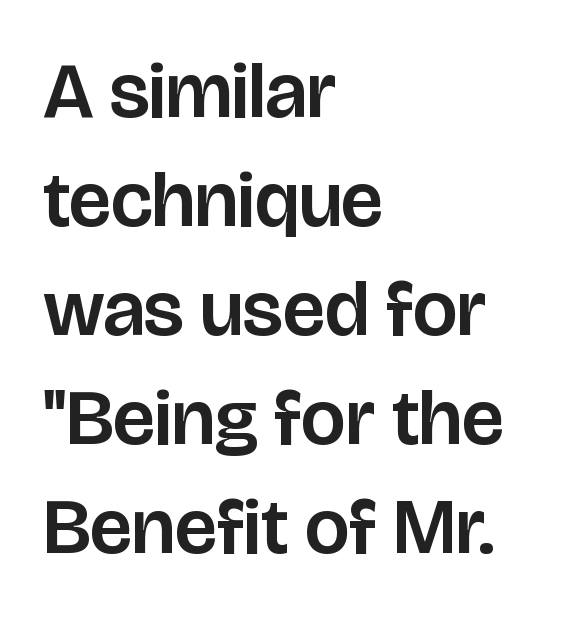
Q: Is the text italic (slanted)? A: No, it is upright.
Q: Is the typeface a serif or a sans-serif typeface? A: Sans-serif.
Q: Is the text underlined? A: No.
Q: How is the paragraph aligned? A: Left-aligned.
Q: Is the spacing between letters normal or unusually wide? A: Normal.
Q: Is the spacing between lines tight, normal or loose? A: Normal.
Q: Width (condensed, normal, or wide)? A: Normal.
Q: Stroke contrast? A: Low.
Q: x-height? A: Large.
Q: Monospaced? A: No.
